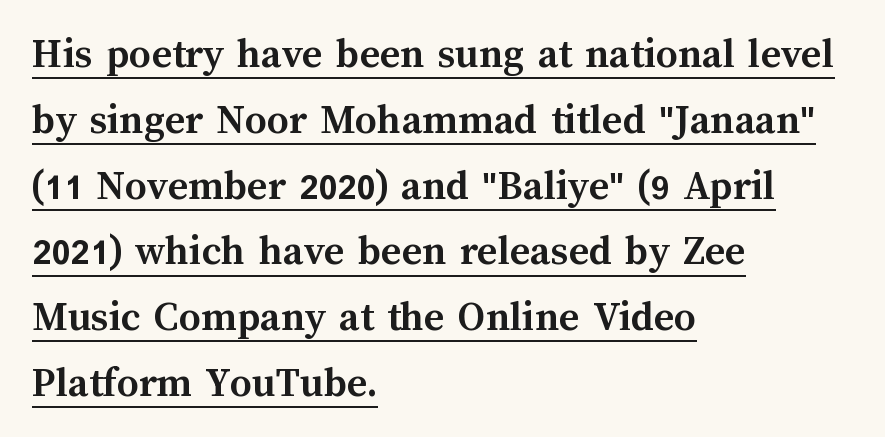
The image shows 43 px semibold type, upright; set left-aligned, normal line spacing (1.53x), normal letter spacing, underlined; medium stroke contrast and a medium x-height.
